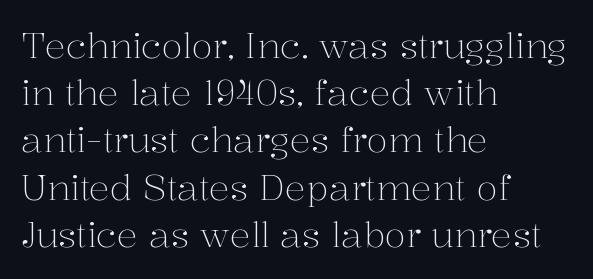
{"serif": "yes", "italic": "no", "bold": "no", "weight": "light", "width": "normal", "stroke_contrast": "medium", "x_height": "medium", "monospaced": "no", "underline": "no", "align": "left", "line_spacing": "normal", "line_spacing_ratio": 1.35, "letter_spacing": "normal", "letter_spacing_em": 0.0, "glyph_px": 35}
